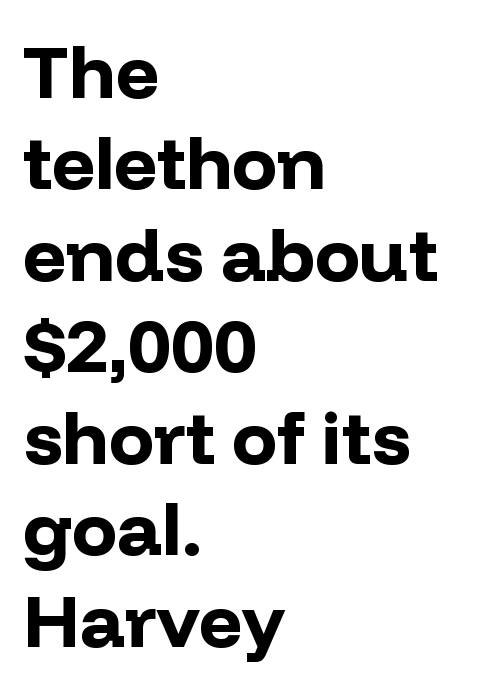
Q: Is the text bold? A: Yes.
Q: Is the text italic (slanted)? A: No, it is upright.
Q: Is the typeface a serif or a sans-serif typeface? A: Sans-serif.
Q: Is the text underlined? A: No.
Q: How is the paragraph aligned? A: Left-aligned.
Q: Is the spacing between letters normal or unusually wide? A: Normal.
Q: Width (condensed, normal, or wide)? A: Normal.
Q: Stroke contrast? A: Low.
Q: x-height? A: Medium.
Q: Monospaced? A: No.
